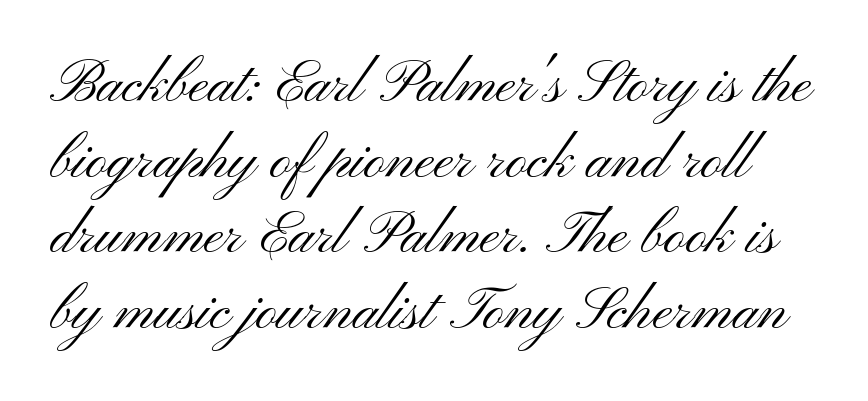
Anything drawn beneath the words? Only blank space. Classification — sans serif. Stroke mass is kept to a normal reading level or below. The letters advance in unequal steps, a hallmark of proportional type. The vertical gap from one line to the next is medium.
